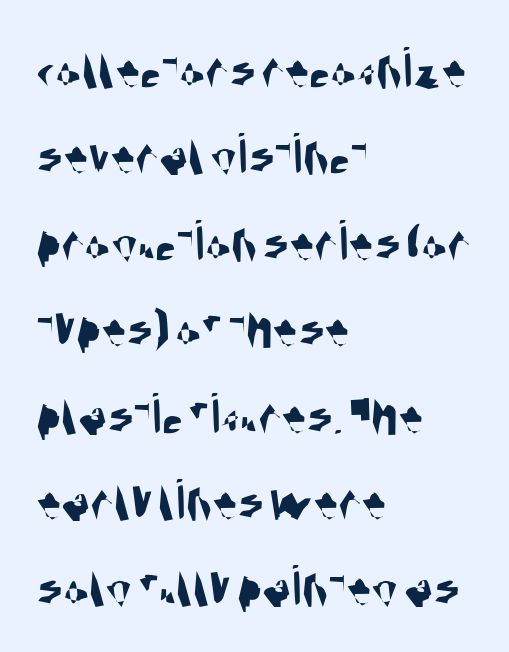
{"serif": "no", "width": "condensed", "stroke_contrast": "medium", "x_height": "large", "monospaced": "no", "underline": "no", "align": "left", "line_spacing": "normal", "line_spacing_ratio": 1.44, "letter_spacing": "normal", "letter_spacing_em": 0.0, "glyph_px": 60}
